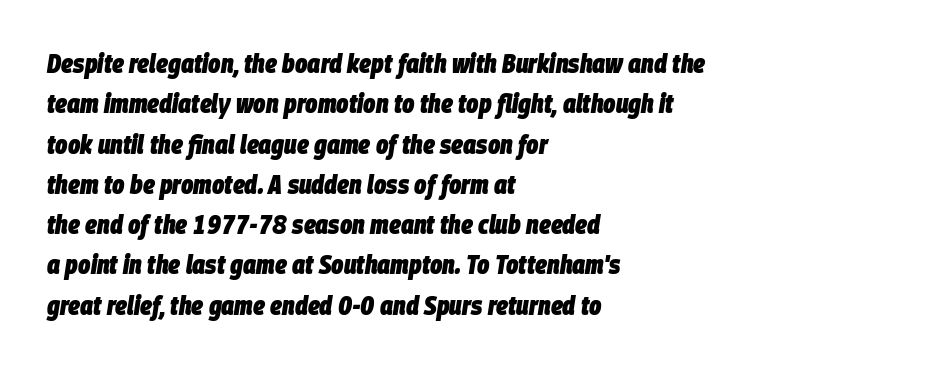
The image shows 26 px bold type, italic (leaning right); set left-aligned, normal line spacing (1.55x), normal letter spacing, not underlined.
